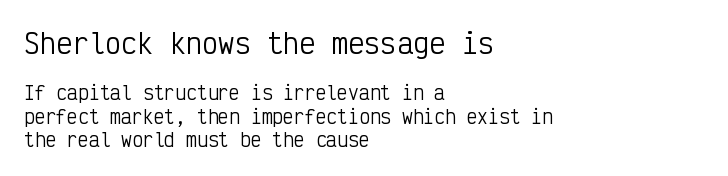
Q: Is the text bold? A: No.
Q: Is the text italic (slanted)? A: No, it is upright.
Q: Is the text underlined? A: No.
Q: How is the paragraph aligned? A: Left-aligned.
Q: Is the spacing between letters normal or unusually wide? A: Normal.
Q: Is the spacing between lines tight, normal or loose? A: Normal.
Q: Which block of text is set in a larger size, the first (top) or the second (bottom)? A: The first (top) one.
